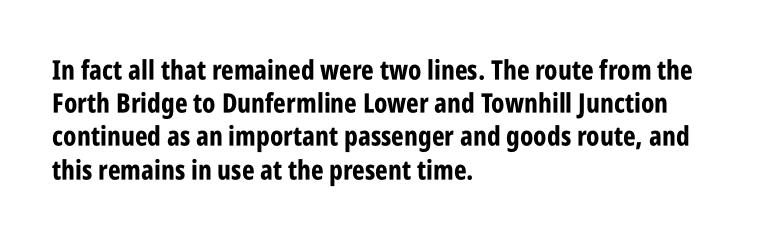
There is no visible air inserted between adjacent glyphs. In terms of weight, the rendering is a true, heavy bold. Visually the block forms a straight wall on the left and a jagged coastline on the right. Lines of text with bare space underneath. If you drew a line through each stem, it would be perfectly vertical.
